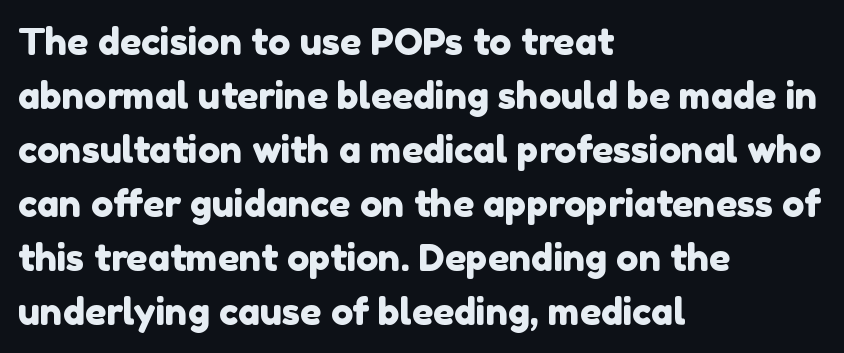
Are there feet on the stems? There aren't — it's a sans. What stands out about the letter spacing? Nothing — it is the standard amount. Proportional: the letters do not fall into vertical columns. The rows are spaced the way most documents space them.
